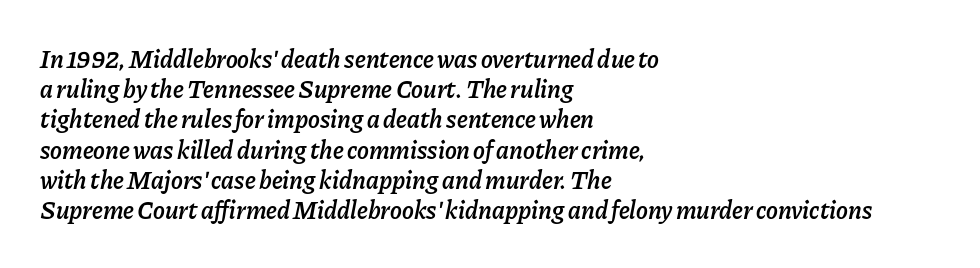
The image shows 25 px text type, italic (leaning right); set left-aligned, line spacing 1.21x, normal letter spacing, not underlined.
